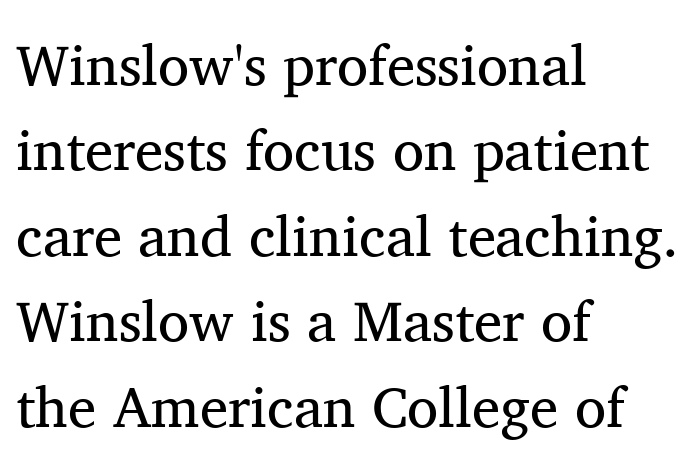
The passage is arranged the way most books set body copy — flush left. The letters sit at their default tracking, neither squeezed nor spread. Think of a printed novel: that variable character pitch is what you see here. This rendering employs a face with finishing strokes, i.e., a serif.
